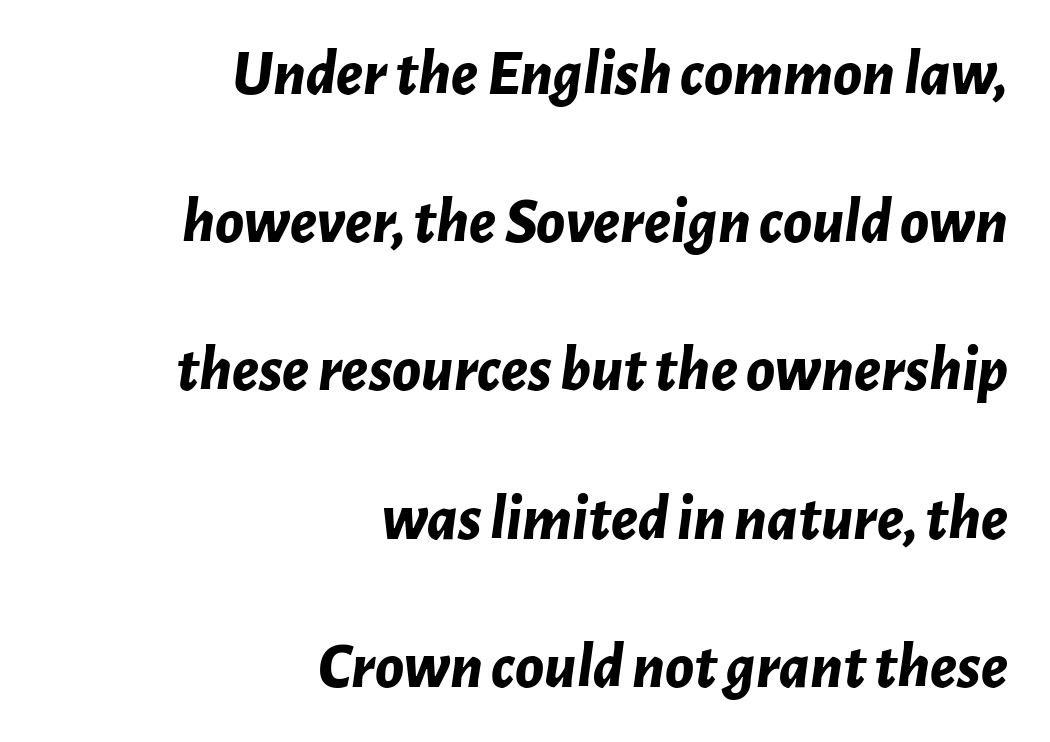
The image shows 65 px bold type, italic (leaning right); set right-aligned, loose line spacing (2.28x), normal letter spacing, not underlined; low stroke contrast and a medium x-height.
